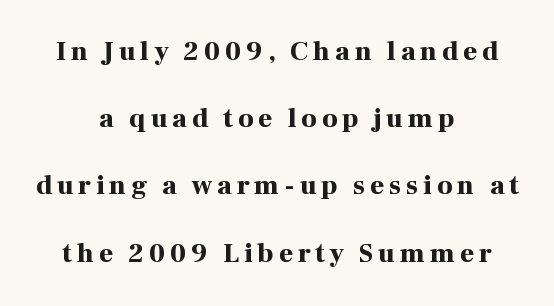
The image shows 27 px bold type, upright; set centered, loose line spacing (2.49x), not underlined.
